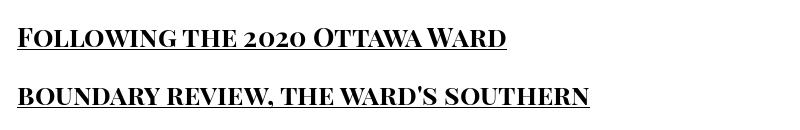
The image shows 27 px bold type, upright; set left-aligned, loose line spacing (2.16x), normal letter spacing, underlined.
